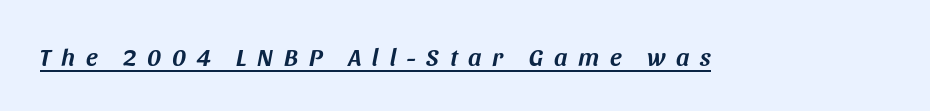
The horizontal fit of the characters is loose and conspicuously gappy. The passage shown leans; its letterforms are oblique. This is underlined copy, the kind a proofreader might mark for attention.
